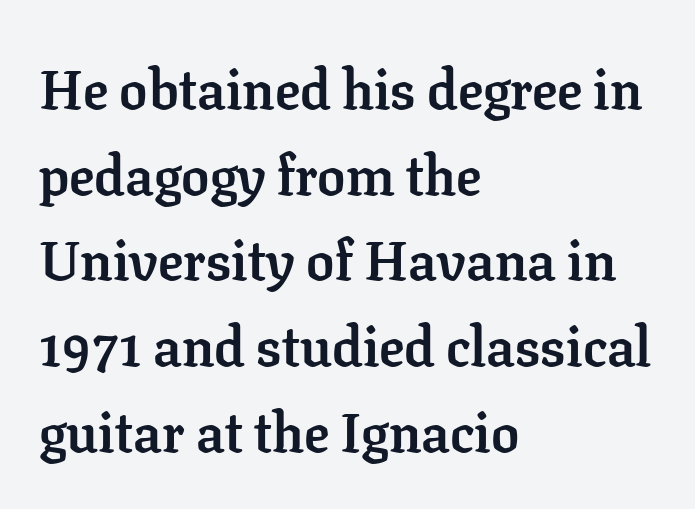
{"serif": "yes", "italic": "no", "bold": "yes", "weight": "semibold", "width": "normal", "stroke_contrast": "low", "x_height": "medium", "monospaced": "no", "underline": "no", "align": "left", "line_spacing": "normal", "line_spacing_ratio": 1.53, "letter_spacing": "normal", "letter_spacing_em": 0.0, "glyph_px": 56}
